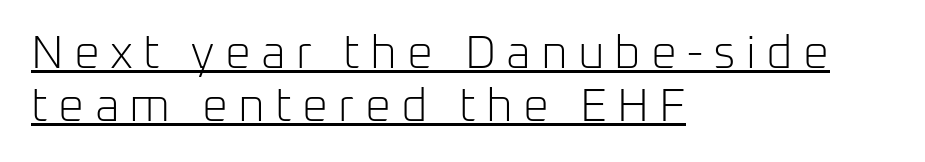
The rendering uses natural spacing where letterforms have individual widths. The line texture is sparse and dotted thanks to wide tracking. This is underlined copy, the kind a proofreader might mark for attention. Stem width sits at or under what a default text font uses.
